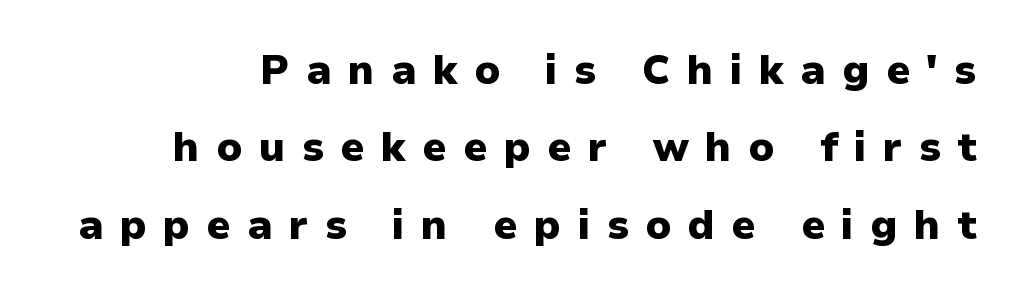
The image shows 41 px heavy sans-serif type, upright; set line spacing 1.89x, unusually wide letter spacing (+0.4 em), not underlined; low stroke contrast and a medium x-height.
